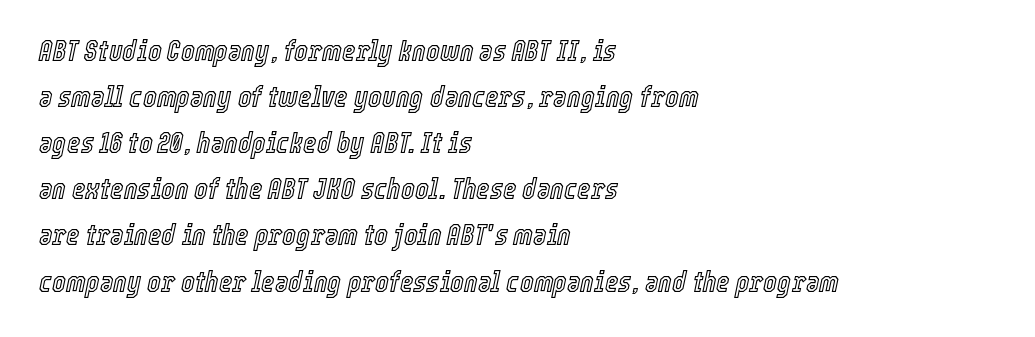
Each new line begins a customary step beneath the previous one. The baseline area is clear. Look at the tracking — it's just the regular setting, nothing added. Where is the straight margin? On the left. The passage shown is typed in a proportional face where columns would drift.
